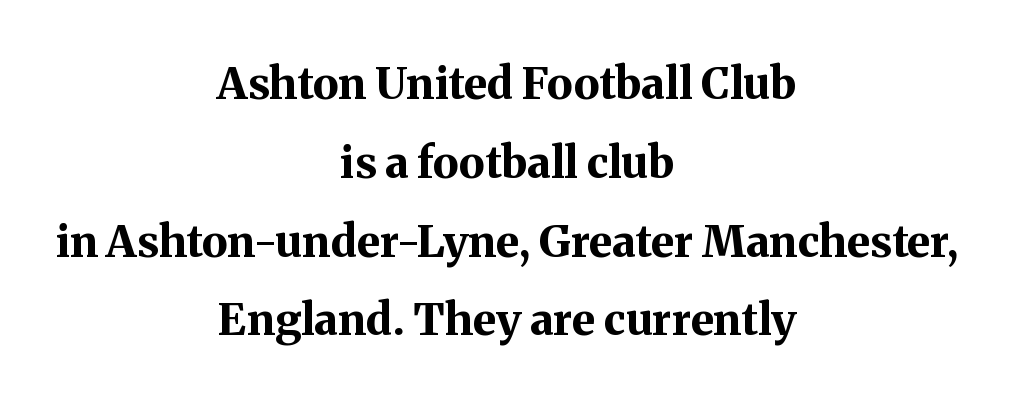
The image shows 44 px bold serif type, upright; set centered, line spacing 1.79x, normal letter spacing, not underlined; medium stroke contrast and a medium x-height.
